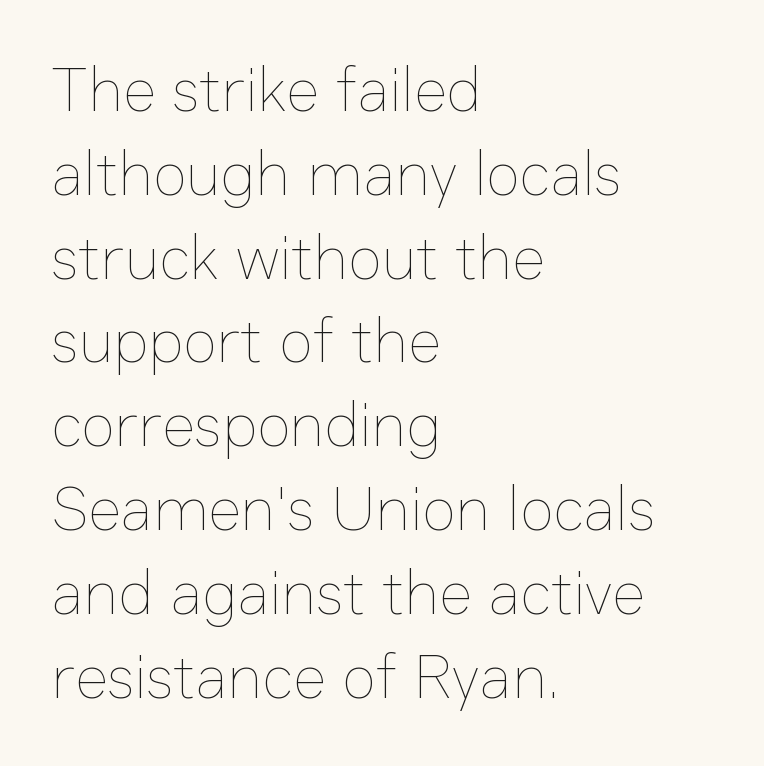
The rendering keeps characters at their native spacing. Caption: multi-line text, flush left, ragged right. Each letter keeps its own natural width here, so spacing adapts to shape. Posture: upright roman.
